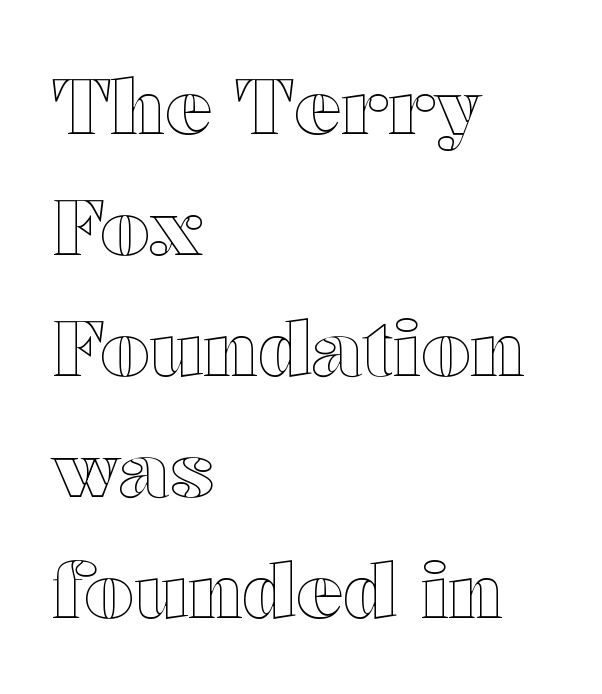
Q: Is the text italic (slanted)? A: No, it is upright.
Q: Is the text underlined? A: No.
Q: How is the paragraph aligned? A: Left-aligned.
Q: Is the spacing between letters normal or unusually wide? A: Normal.
Q: Is the spacing between lines tight, normal or loose? A: Normal.
Q: Width (condensed, normal, or wide)? A: Wide.
Q: x-height? A: Medium.
Q: Monospaced? A: No.
